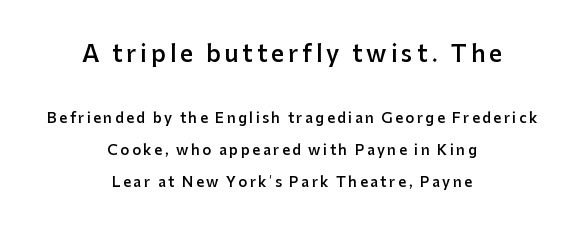
Q: Is the text bold? A: Semi-bold.
Q: Is the text italic (slanted)? A: No, it is upright.
Q: Is the text underlined? A: No.
Q: How is the paragraph aligned? A: Centered.
Q: Is the spacing between lines tight, normal or loose? A: Loose.
Q: Which block of text is set in a larger size, the first (top) or the second (bottom)? A: The first (top) one.
